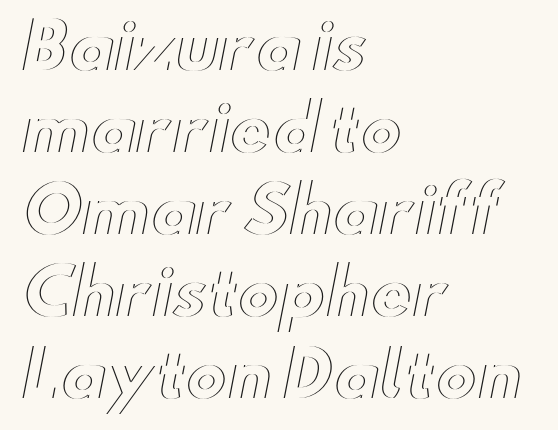
{"width": "wide", "x_height": "small", "monospaced": "no", "underline": "no", "align": "left", "line_spacing": "normal", "line_spacing_ratio": 1.3, "letter_spacing": "normal", "letter_spacing_em": 0.0, "glyph_px": 63}
